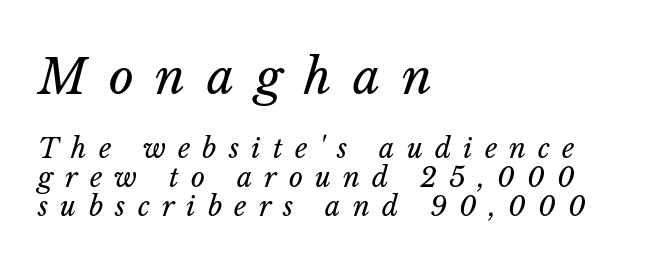
The image shows 48 px regular-weight type, italic (leaning right); set left-aligned, tight line spacing (1.06x), unusually wide letter spacing (+0.45 em), not underlined; the first (top) block is 1.78x larger; low stroke contrast and a medium x-height.
